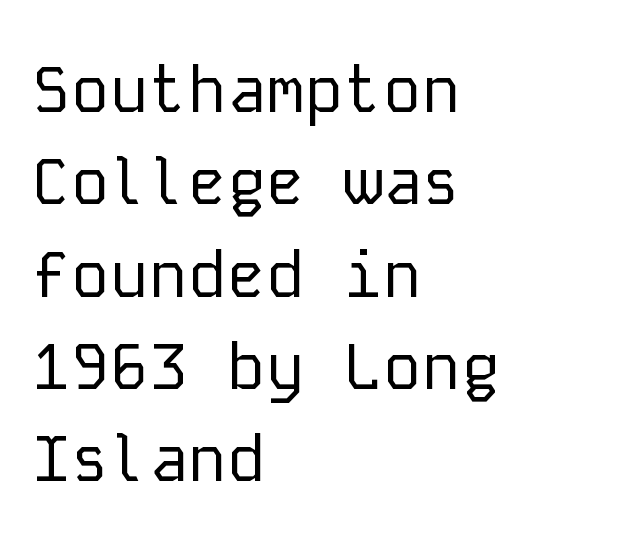
The image shows 65 px regular-weight sans-serif type, upright, monospaced; set left-aligned, normal line spacing (1.42x), normal letter spacing, not underlined; low stroke contrast and a medium x-height.
